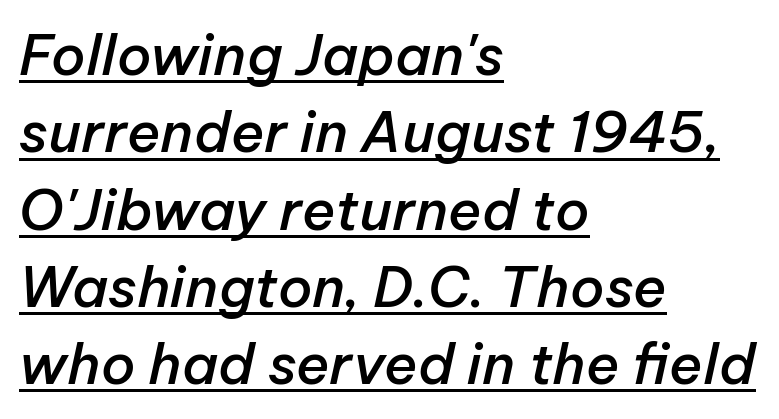
Q: Is the text bold? A: Semi-bold.
Q: Is the text italic (slanted)? A: Yes, it leans right by about 12 degrees.
Q: Is the text underlined? A: Yes.
Q: How is the paragraph aligned? A: Left-aligned.
Q: Is the spacing between letters normal or unusually wide? A: Normal.
Q: Is the spacing between lines tight, normal or loose? A: Normal.
Q: Width (condensed, normal, or wide)? A: Normal.
Q: Stroke contrast? A: Low.
Q: x-height? A: Medium.
Q: Monospaced? A: No.
